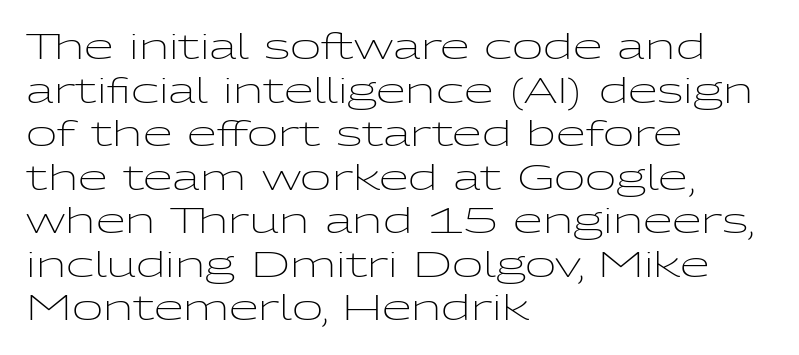
{"serif": "no", "italic": "no", "bold": "no", "weight": "light", "width": "wide", "stroke_contrast": "low", "x_height": "medium", "monospaced": "no", "underline": "no", "align": "left", "line_spacing": "normal", "line_spacing_ratio": 1.28, "letter_spacing": "normal", "letter_spacing_em": 0.0, "glyph_px": 34}
